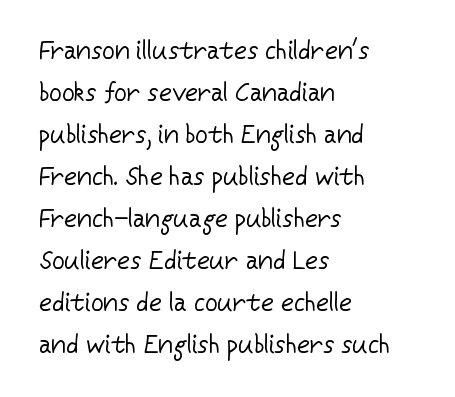
Q: Is the text bold? A: No.
Q: Is the text italic (slanted)? A: No, it is upright.
Q: Is the text underlined? A: No.
Q: How is the paragraph aligned? A: Left-aligned.
Q: Is the spacing between letters normal or unusually wide? A: Normal.
Q: Is the spacing between lines tight, normal or loose? A: Normal.
